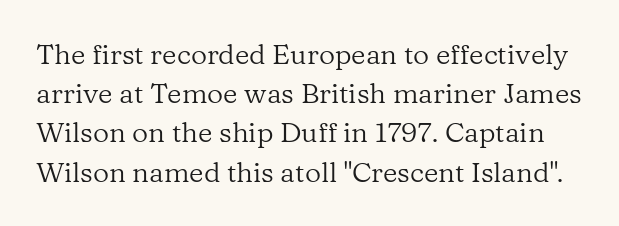
The image shows 28 px regular-weight serif type, upright; set normal line spacing (1.4x), normal letter spacing, not underlined; low stroke contrast and a medium x-height.
